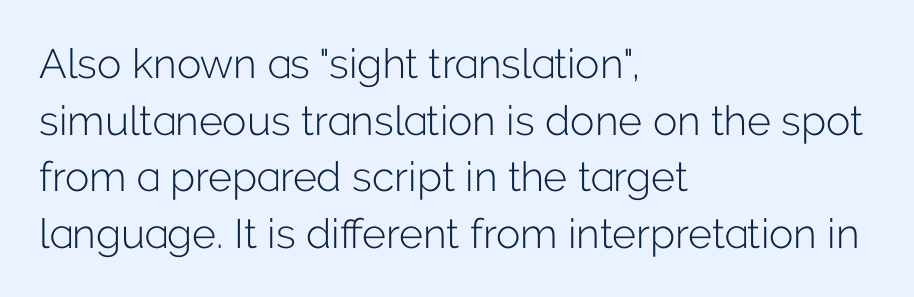
Q: Is the text bold? A: No.
Q: Is the text italic (slanted)? A: No, it is upright.
Q: Is the typeface a serif or a sans-serif typeface? A: Sans-serif.
Q: Is the text underlined? A: No.
Q: How is the paragraph aligned? A: Left-aligned.
Q: Is the spacing between letters normal or unusually wide? A: Normal.
Q: Is the spacing between lines tight, normal or loose? A: Normal.
Q: Width (condensed, normal, or wide)? A: Normal.
Q: Stroke contrast? A: Low.
Q: x-height? A: Medium.
Q: Monospaced? A: No.
